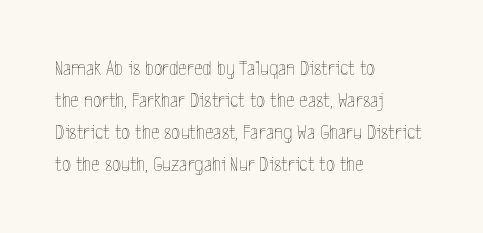
Is the block centered? No — it sits flush against the left margin. Honestly, the row spacing looks completely unremarkable. Check under the words: just untouched page. Ascenders rise straight up at ninety degrees. Nobody touched the tracking dial on this one.
